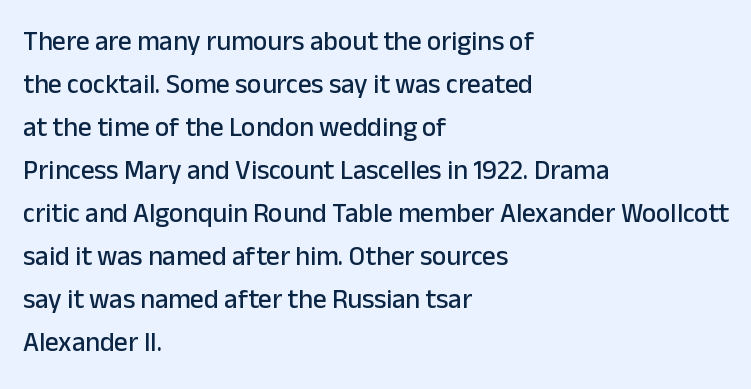
Q: Is the text italic (slanted)? A: No, it is upright.
Q: Is the text underlined? A: No.
Q: How is the paragraph aligned? A: Left-aligned.
Q: Is the spacing between letters normal or unusually wide? A: Normal.
Q: Is the spacing between lines tight, normal or loose? A: Normal.
